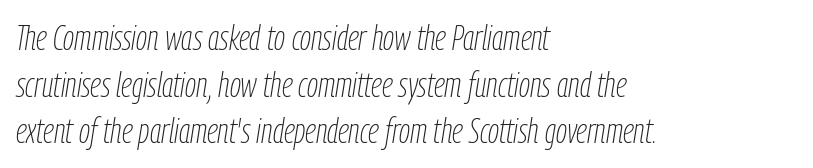
{"italic": "yes", "lean": "right", "slant_degrees": 9, "bold": "no", "weight": "thin", "width": "condensed", "stroke_contrast": "low", "x_height": "medium", "monospaced": "no", "underline": "no", "align": "left", "line_spacing": "normal", "line_spacing_ratio": 1.33, "letter_spacing": "normal", "letter_spacing_em": 0.0, "glyph_px": 35}
